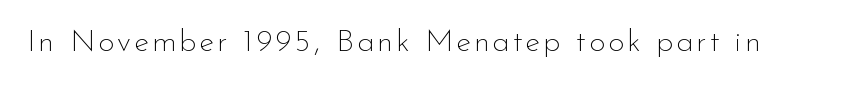
Is there any slant? The stems are plumb. This is not heavy type; no bold has been used. These lines are rendered in a variable-pitch font. The characters display no serif detailing; their extremities are plain. The specimen omits any rule beneath the text block's lines.
